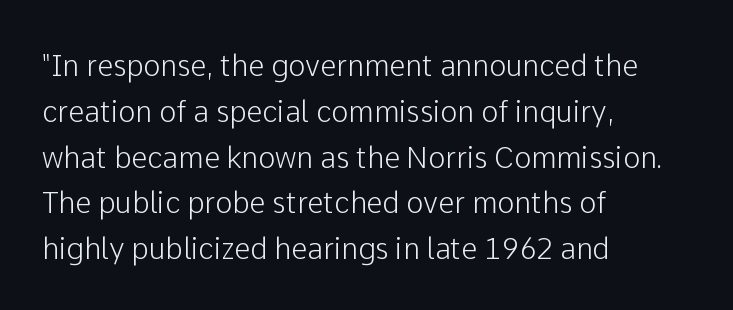
{"serif": "no", "italic": "no", "width": "normal", "stroke_contrast": "low", "x_height": "medium", "monospaced": "no", "underline": "no", "align": "left", "line_spacing": "normal", "line_spacing_ratio": 1.58, "letter_spacing": "normal", "letter_spacing_em": 0.0, "glyph_px": 29}
